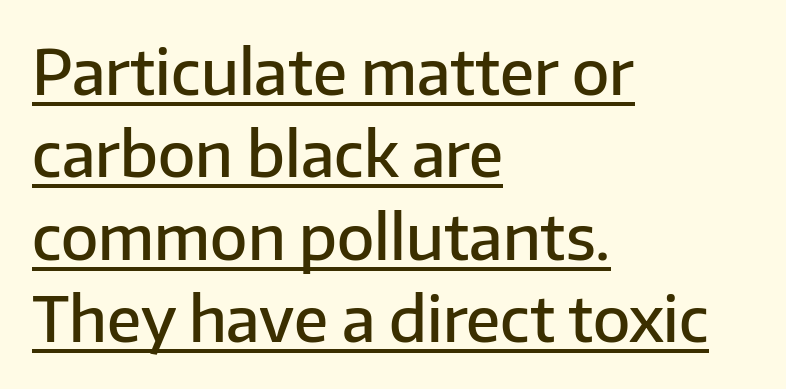
{"serif": "no", "italic": "no", "bold": "semi", "weight": "semibold", "width": "normal", "stroke_contrast": "low", "x_height": "medium", "monospaced": "no", "underline": "yes", "align": "left", "line_spacing": "normal", "line_spacing_ratio": 1.35, "letter_spacing": "normal", "letter_spacing_em": 0.0, "glyph_px": 61}
